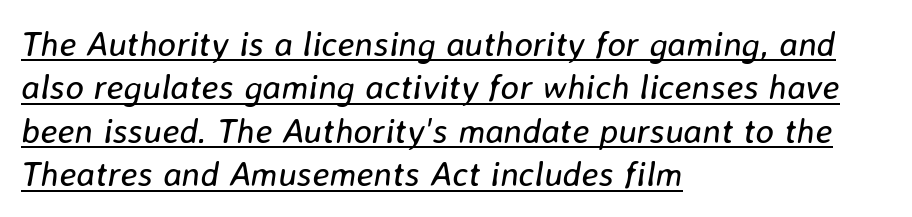
{"italic": "yes", "lean": "right", "slant_degrees": 8, "bold": "no", "weight": "regular", "width": "normal", "stroke_contrast": "low", "x_height": "medium", "monospaced": "no", "underline": "yes", "align": "left", "line_spacing_ratio": 1.24, "letter_spacing": "normal", "letter_spacing_em": 0.0, "glyph_px": 35}
